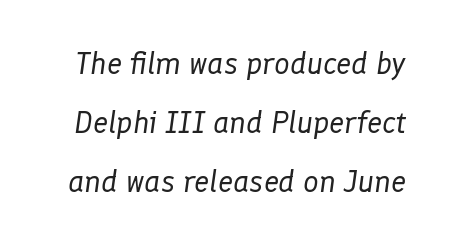
You could call the tracking neutral — neither tight nor loose. The designer dialed line spacing up above the default. Underlining? Definitely not there. Note the varied advance widths — an 'i' is clearly narrower than an 'm'. You can tell it's italic because the verticals aren't actually vertical.
